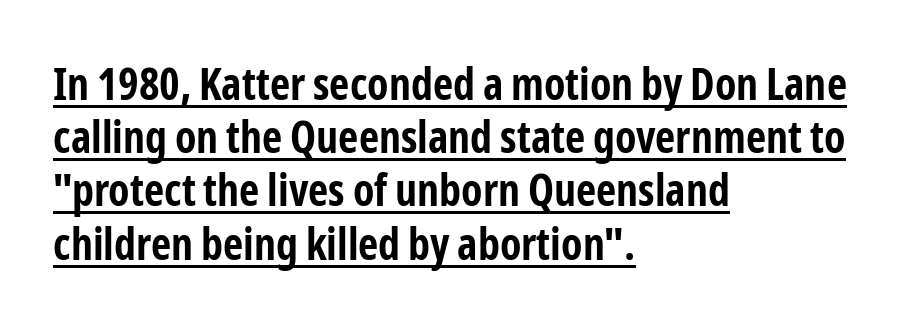
Q: Is the text bold? A: Yes.
Q: Is the text italic (slanted)? A: No, it is upright.
Q: Is the typeface a serif or a sans-serif typeface? A: Sans-serif.
Q: Is the text underlined? A: Yes.
Q: How is the paragraph aligned? A: Left-aligned.
Q: Is the spacing between letters normal or unusually wide? A: Normal.
Q: Width (condensed, normal, or wide)? A: Condensed.
Q: Stroke contrast? A: Low.
Q: x-height? A: Medium.
Q: Monospaced? A: No.
